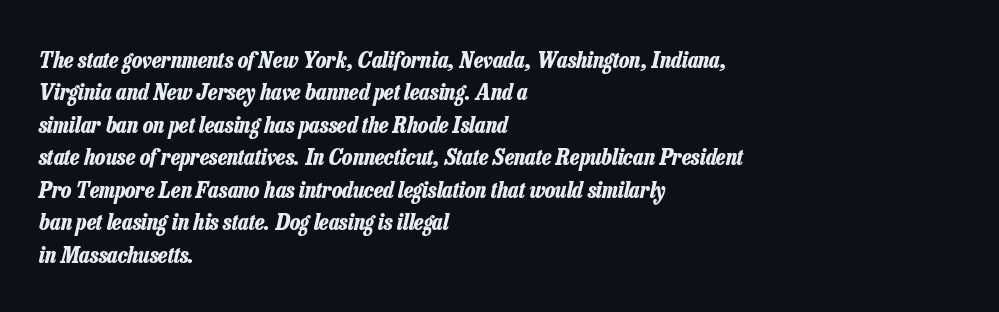
Observe the ordinary spacing: letters are neighbours, not strangers. Students, this is bold: see how much ink each stroke carries. The baseline area is clear. Vertically, the passage feels balanced, rows spaced as you'd expect. The lettering tilts uniformly, giving the passage an italic look.
